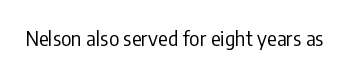
Posture: upright roman. Short note: letters normally spaced. The weight would be labelled regular, book, light, or lighter still. Lines of text with bare space underneath.
